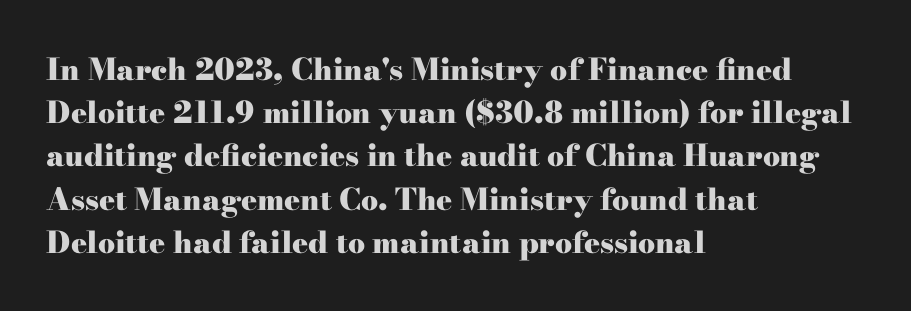
Letters rest on an invisible, unmarked baseline. Normally led — the rows are evenly, conventionally spaced. Each letter keeps its own natural width here, so spacing adapts to shape. The type family on display is of the serif kind. Compared with typical body copy, the letter spacing here is the same.
